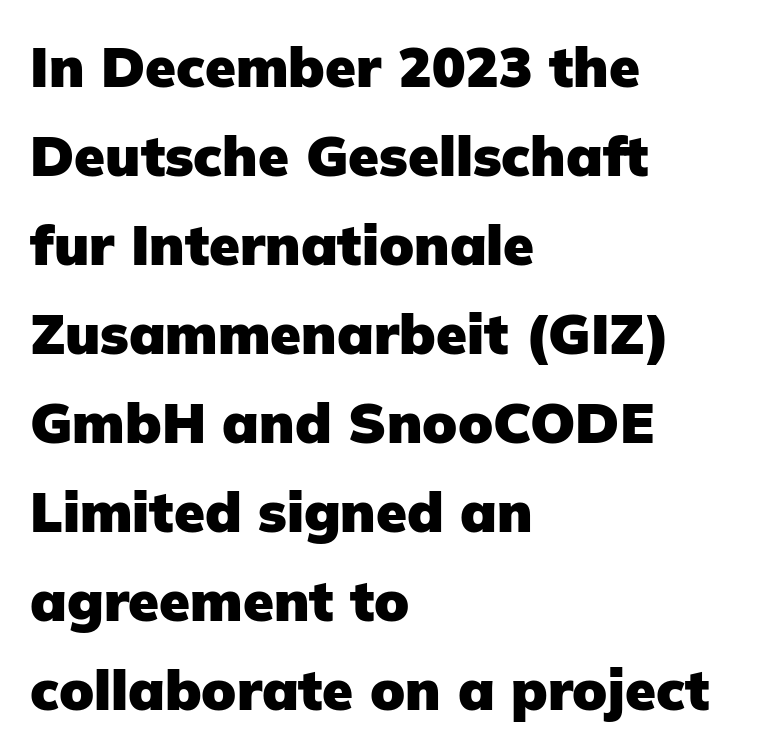
On the weight axis this lands at bold, roughly 700. If you measured baseline to baseline, you'd find a middling distance. The typesetter chose a ragged-right arrangement here. Lines of text with bare space underneath. This sample uses plain, unmodified letter spacing.
